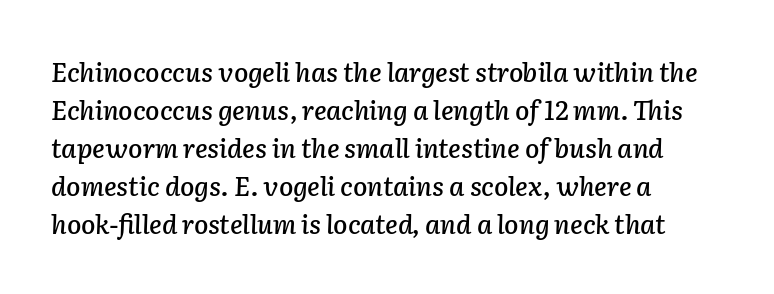
The image shows 26 px text type, italic (leaning right); set left-aligned, normal line spacing (1.46x), normal letter spacing, not underlined.
